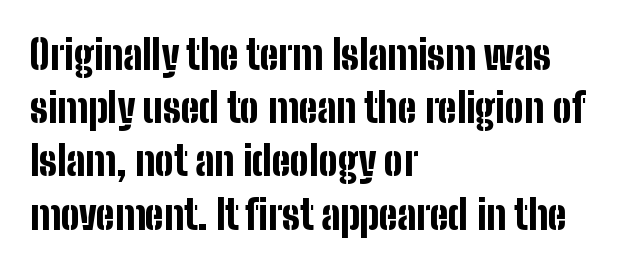
Q: Is the text bold? A: Yes.
Q: Is the text italic (slanted)? A: No, it is upright.
Q: Is the typeface a serif or a sans-serif typeface? A: Sans-serif.
Q: Is the text underlined? A: No.
Q: How is the paragraph aligned? A: Left-aligned.
Q: Is the spacing between letters normal or unusually wide? A: Normal.
Q: Is the spacing between lines tight, normal or loose? A: Normal.
Q: Width (condensed, normal, or wide)? A: Condensed.
Q: Stroke contrast? A: Low.
Q: x-height? A: Medium.
Q: Monospaced? A: No.
